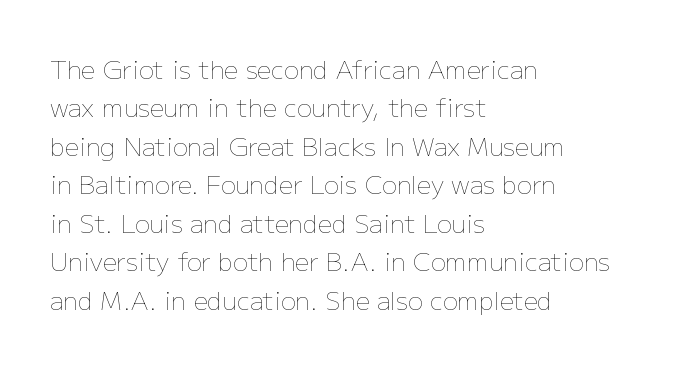
The image shows 25 px text type, upright; set left-aligned, normal line spacing (1.54x), normal letter spacing, not underlined.
